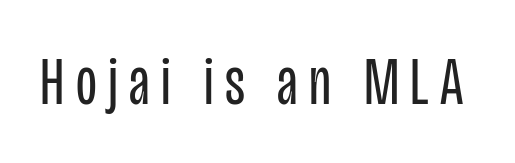
The image shows 68 px regular-weight, condensed sans-serif type, upright; set not underlined; low stroke contrast and a large x-height.
